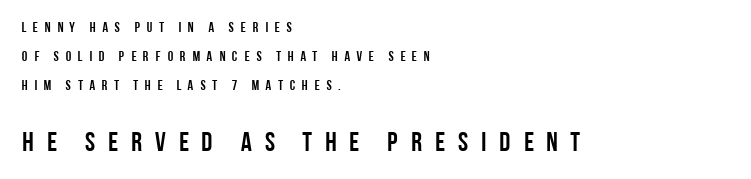
Typesetter's note: full bold, strokes at maximum text heaviness. Spacing between characters has been opened up far beyond the box default. Leftover space on each line is placed entirely after the last word. Clear beneath every line of the passage.
